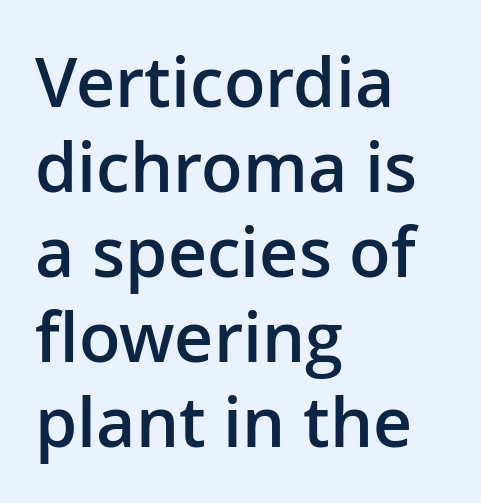
The type is set solid horizontally, with unmodified tracking. Horizontal alignment here is leftward, the default for most running prose. The space beneath each line is pristine and unruled. Think of a printed novel: that variable character pitch is what you see here. Evenly set lines give the paragraph a standard silhouette.
